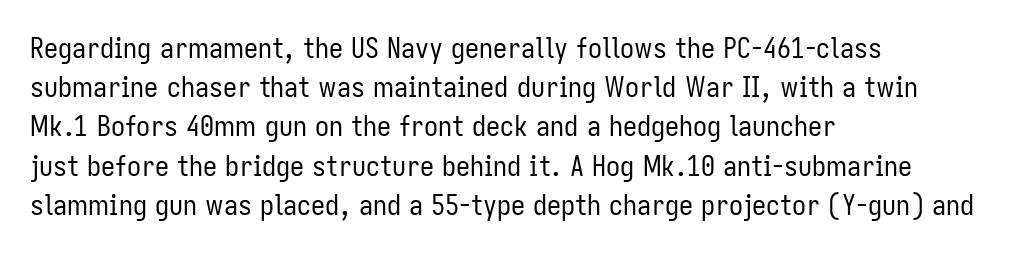
{"serif": "no", "italic": "no", "bold": "no", "weight": "regular", "width": "condensed", "stroke_contrast": "low", "x_height": "medium", "monospaced": "no", "underline": "no", "align": "left", "line_spacing": "normal", "line_spacing_ratio": 1.4, "letter_spacing": "normal", "letter_spacing_em": 0.0, "glyph_px": 28}
